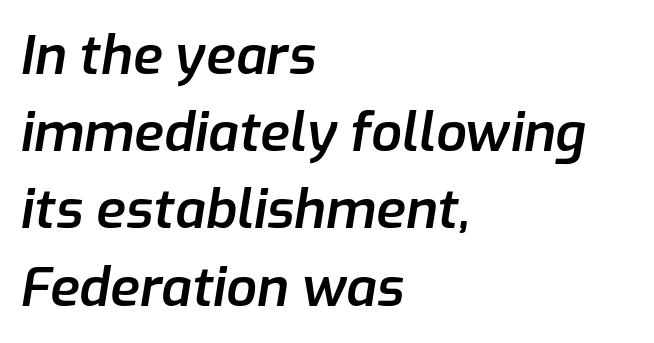
The characters look somewhat weighty, a semibold short of true bold. Is this a fixed-width face? No — the glyphs have proportional, varying widths. It's the slanting kind of type. This sample is left-justified, so line endings fall wherever the words run out. The passage shown stacks its lines at a standard gap. A clean baseline with only descenders dipping below it.
